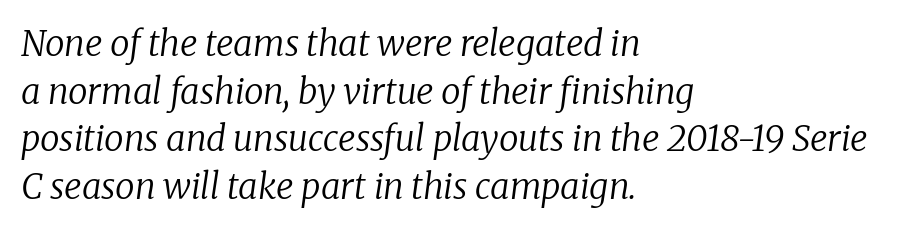
{"serif": "yes", "italic": "yes", "lean": "right", "slant_degrees": 8, "bold": "no", "weight": "regular", "width": "normal", "stroke_contrast": "low", "x_height": "medium", "monospaced": "no", "underline": "no", "align": "left", "line_spacing": "normal", "line_spacing_ratio": 1.36, "letter_spacing": "normal", "letter_spacing_em": 0.0, "glyph_px": 35}
